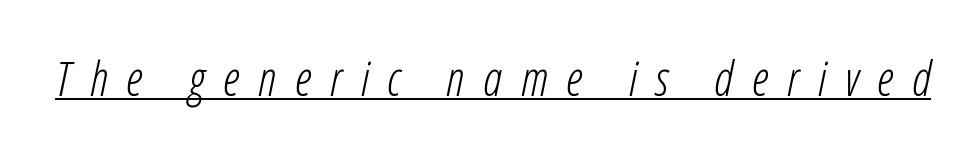
{"italic": "yes", "lean": "right", "slant_degrees": 12, "bold": "no", "weight": "light", "width": "condensed", "stroke_contrast": "low", "x_height": "medium", "monospaced": "no", "underline": "yes", "letter_spacing": "wide", "letter_spacing_em": 0.4, "glyph_px": 47}
